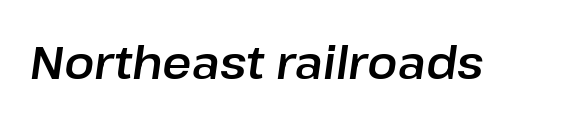
Look at the tracking — it's just the regular setting, nothing added. The typography opts for an oblique posture over an upright one. Looks like regular typesetting: each glyph gets only the width it needs. Descenders hang freely into open space.
